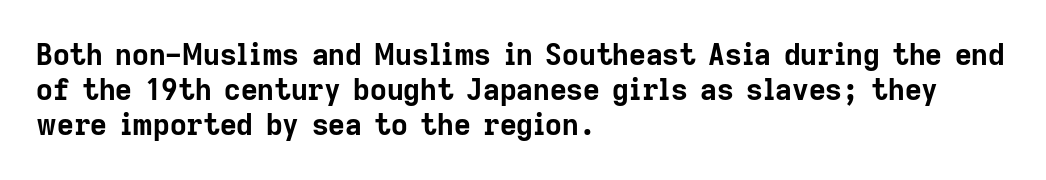
Q: Is the text bold? A: Yes.
Q: Is the text italic (slanted)? A: No, it is upright.
Q: Is the typeface a serif or a sans-serif typeface? A: Sans-serif.
Q: Is the text underlined? A: No.
Q: How is the paragraph aligned? A: Left-aligned.
Q: Is the spacing between letters normal or unusually wide? A: Normal.
Q: Width (condensed, normal, or wide)? A: Normal.
Q: Stroke contrast? A: Low.
Q: x-height? A: Medium.
Q: Monospaced? A: No.
